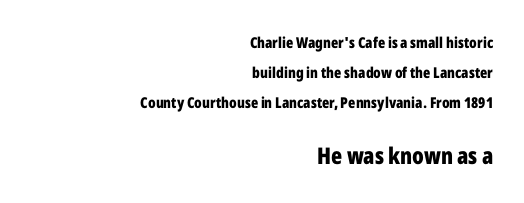
The image shows 23 px bold type, upright; set right-aligned, loose line spacing (2.0x), normal letter spacing, not underlined; the second (bottom) block is 1.53x larger.
